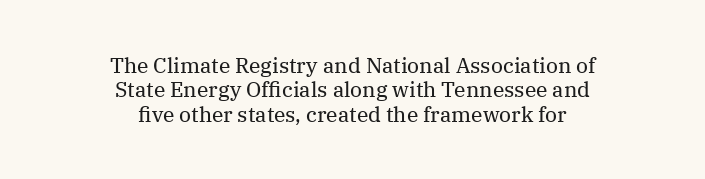
{"italic": "no", "bold": "no", "underline": "no", "align": "center", "line_spacing_ratio": 1.16, "letter_spacing": "normal", "letter_spacing_em": 0.0, "glyph_px": 21}
